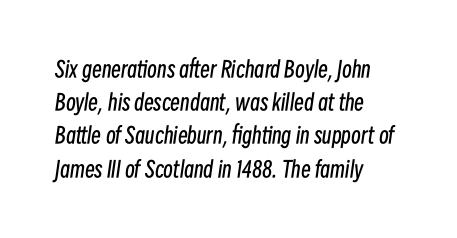
The image shows 22 px text type, italic (leaning right); set left-aligned, normal line spacing (1.51x), normal letter spacing, not underlined.
